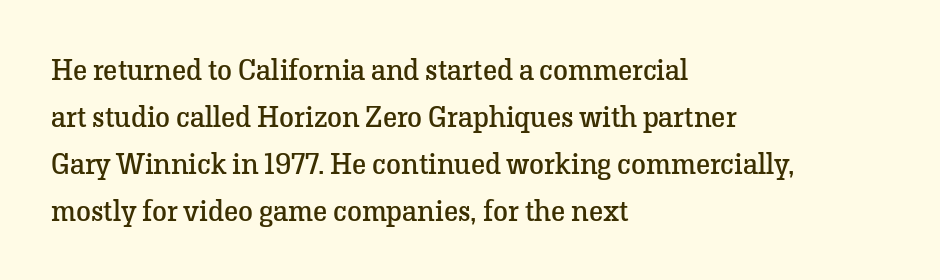
Q: Is the text bold? A: No.
Q: Is the text italic (slanted)? A: No, it is upright.
Q: Is the typeface a serif or a sans-serif typeface? A: Serif.
Q: Is the text underlined? A: No.
Q: How is the paragraph aligned? A: Left-aligned.
Q: Is the spacing between letters normal or unusually wide? A: Normal.
Q: Is the spacing between lines tight, normal or loose? A: Normal.
Q: Width (condensed, normal, or wide)? A: Normal.
Q: Stroke contrast? A: Low.
Q: x-height? A: Medium.
Q: Monospaced? A: No.
